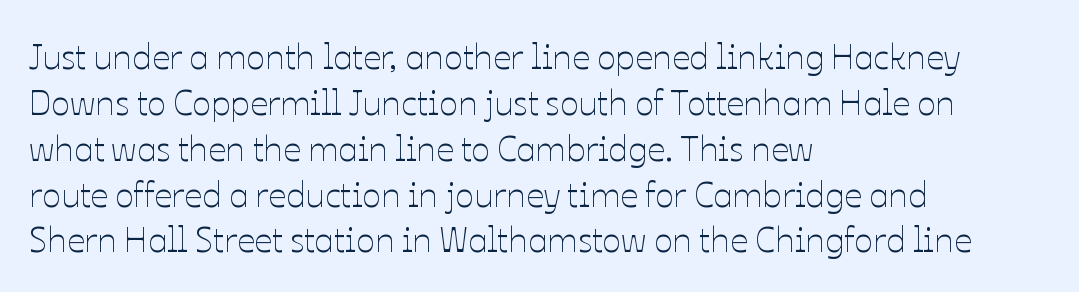
{"italic": "no", "bold": "no", "weight": "thin", "width": "normal", "stroke_contrast": "low", "x_height": "medium", "monospaced": "no", "underline": "no", "align": "left", "line_spacing": "normal", "line_spacing_ratio": 1.31, "letter_spacing": "normal", "letter_spacing_em": 0.0, "glyph_px": 35}
